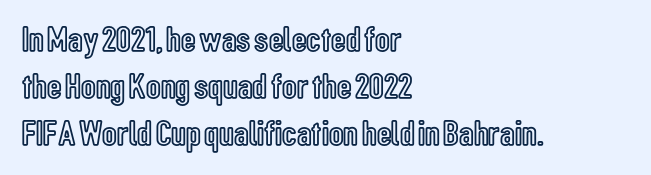
Q: Is the text italic (slanted)? A: No, it is upright.
Q: Is the text underlined? A: No.
Q: How is the paragraph aligned? A: Left-aligned.
Q: Is the spacing between letters normal or unusually wide? A: Normal.
Q: Is the spacing between lines tight, normal or loose? A: Normal.
Q: Width (condensed, normal, or wide)? A: Condensed.
Q: x-height? A: Medium.
Q: Monospaced? A: No.
